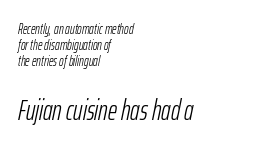
The image shows 28 px light, condensed type, italic (leaning right); set left-aligned, tight line spacing (1.13x), normal letter spacing, not underlined; the second (bottom) block is 2.0x larger; low stroke contrast and a medium x-height.
